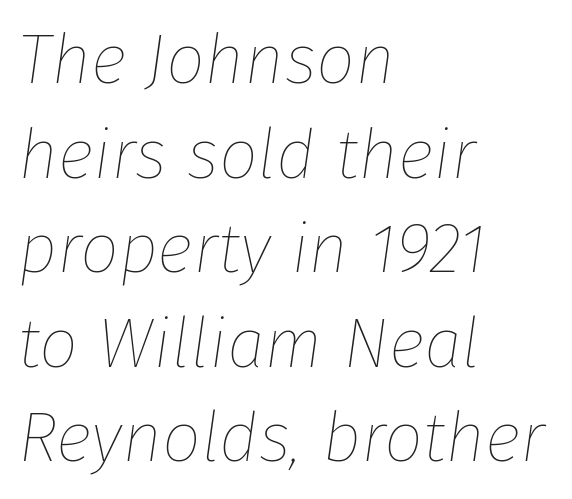
If you drew a line through each stem, it would be angled. The rag falls on the right side of this text block. The string is rendered with underlining switched off. There is no visible air inserted between adjacent glyphs.
